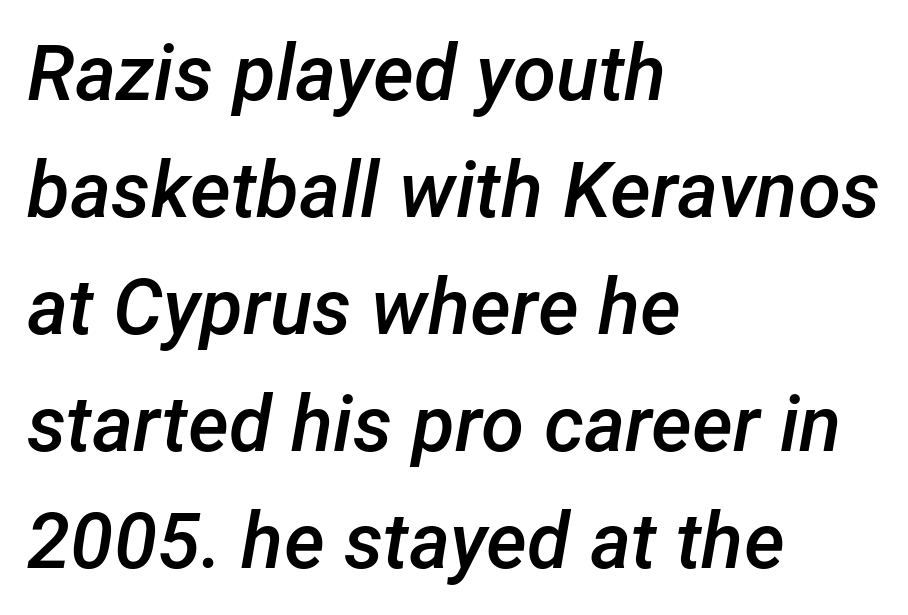
{"italic": "yes", "lean": "right", "slant_degrees": 12, "bold": "semi", "weight": "semibold", "width": "normal", "stroke_contrast": "low", "x_height": "medium", "monospaced": "no", "underline": "no", "align": "left", "line_spacing": "normal", "line_spacing_ratio": 1.5, "letter_spacing": "normal", "letter_spacing_em": 0.0, "glyph_px": 78}
